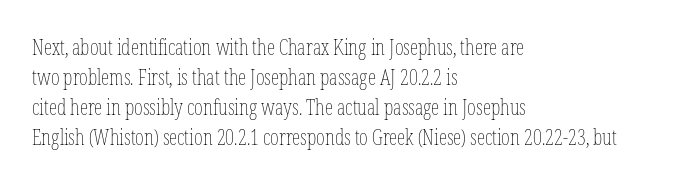
Q: Is the text bold? A: No.
Q: Is the text italic (slanted)? A: No, it is upright.
Q: Is the text underlined? A: No.
Q: How is the paragraph aligned? A: Left-aligned.
Q: Is the spacing between letters normal or unusually wide? A: Normal.
Q: Is the spacing between lines tight, normal or loose? A: Normal.
